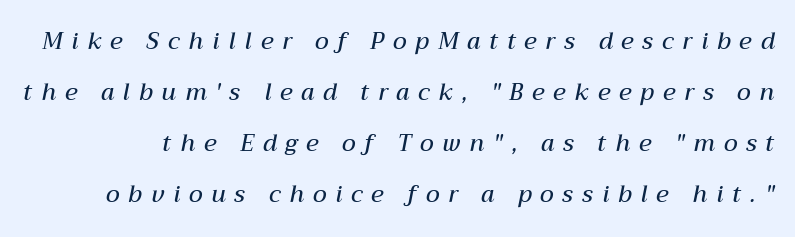
Q: Is the text bold? A: Semi-bold.
Q: Is the text italic (slanted)? A: Yes, it leans right by about 12 degrees.
Q: Is the text underlined? A: No.
Q: Is the spacing between letters normal or unusually wide? A: Unusually wide.
Q: Is the spacing between lines tight, normal or loose? A: Loose.
